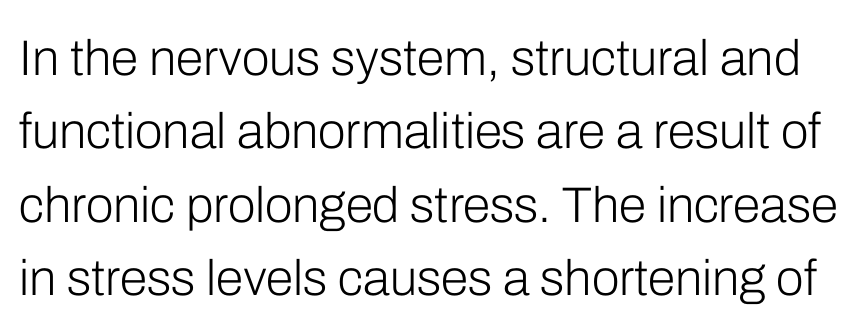
Weight class: somewhere from thin through regular. The area under the type is left untouched. Ordinary non-slanted type is in use. Honestly, the row spacing looks completely unremarkable. Font category for this specimen: sans-serif.
